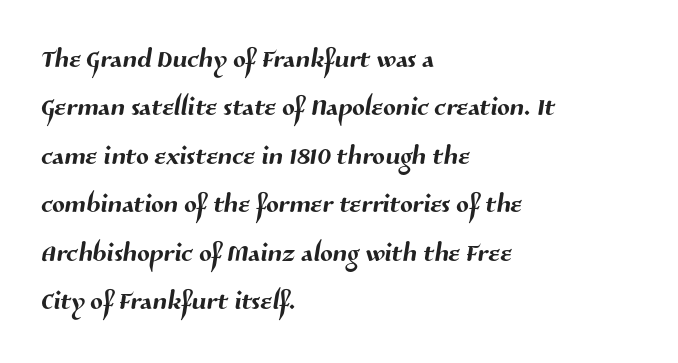
Q: Is the typeface a serif or a sans-serif typeface? A: Sans-serif.
Q: Is the text underlined? A: No.
Q: How is the paragraph aligned? A: Left-aligned.
Q: Is the spacing between letters normal or unusually wide? A: Normal.
Q: Is the spacing between lines tight, normal or loose? A: Normal.
Q: Width (condensed, normal, or wide)? A: Normal.
Q: Stroke contrast? A: Medium.
Q: x-height? A: Medium.
Q: Monospaced? A: No.
